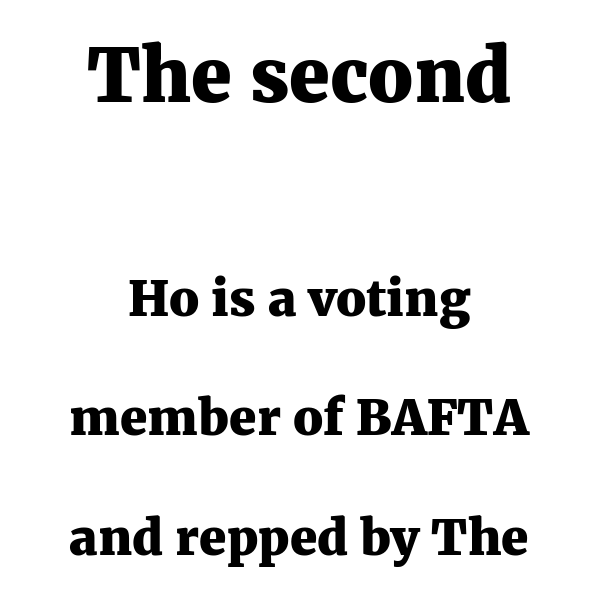
The image shows 73 px heavy serif type, upright; set centered, loose line spacing (2.44x), normal letter spacing, not underlined; the first (top) block is 1.49x larger; medium stroke contrast and a medium x-height.
